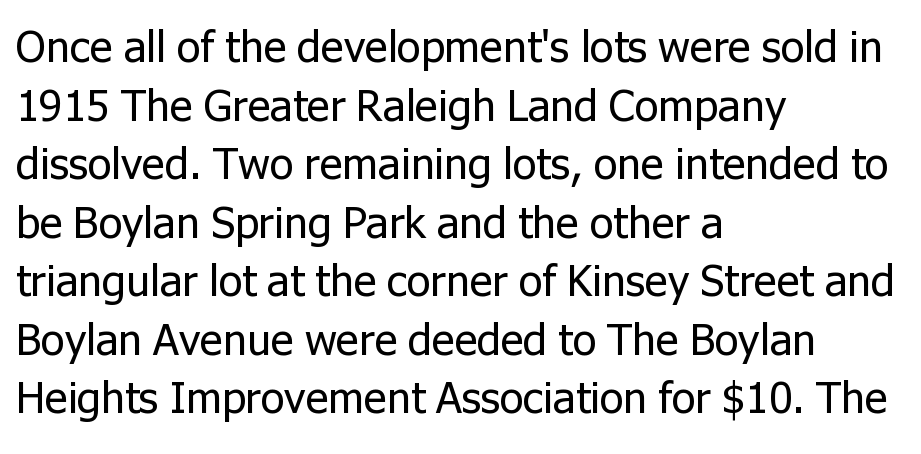
The typeface chosen for these lines omits serifs. Whoever set this chose a conventional vertical rhythm. Layout note: lines flush left. Think standard paragraph weight, or any step lighter than that. Spacing verdict: proportional, widths tailored to each character.
